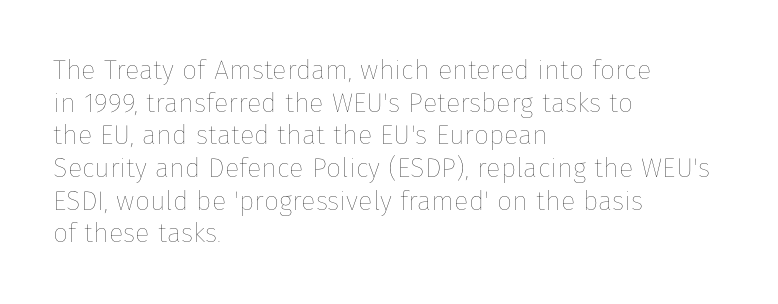
Q: Is the text bold? A: No.
Q: Is the text italic (slanted)? A: No, it is upright.
Q: Is the text underlined? A: No.
Q: How is the paragraph aligned? A: Left-aligned.
Q: Is the spacing between letters normal or unusually wide? A: Normal.
